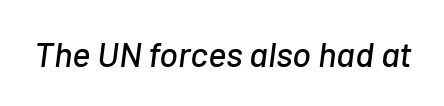
These lines are rendered in a variable-pitch font. Glyph-to-glyph distance matches everyday printed text. Each row of text sits above clean, open space. Style check: oblique.
